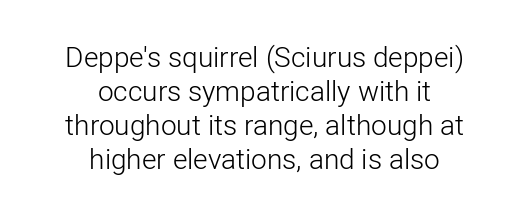
Bold? No — there's no thickening of the strokes. Look at the tracking — it's just the regular setting, nothing added. Character widths vary here, with narrow letters taking less room than wide ones. The rendering positions every line midway between the sides. A sans-serif font was chosen for this passage. Every stem runs plumb, perpendicular to the baseline.
